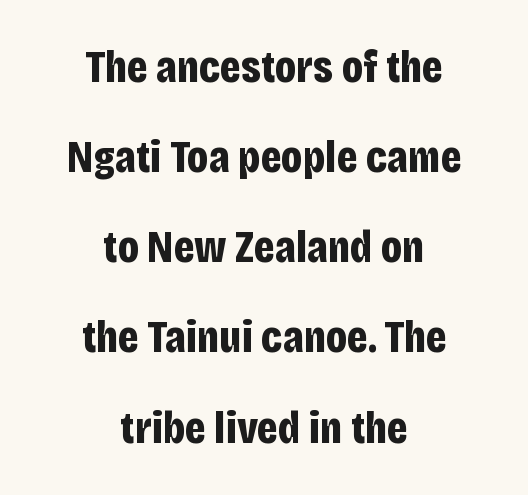
Q: Is the text bold? A: Yes.
Q: Is the text italic (slanted)? A: No, it is upright.
Q: Is the typeface a serif or a sans-serif typeface? A: Sans-serif.
Q: Is the text underlined? A: No.
Q: How is the paragraph aligned? A: Centered.
Q: Is the spacing between letters normal or unusually wide? A: Normal.
Q: Is the spacing between lines tight, normal or loose? A: Loose.
Q: Width (condensed, normal, or wide)? A: Condensed.
Q: Stroke contrast? A: Low.
Q: x-height? A: Large.
Q: Monospaced? A: No.
